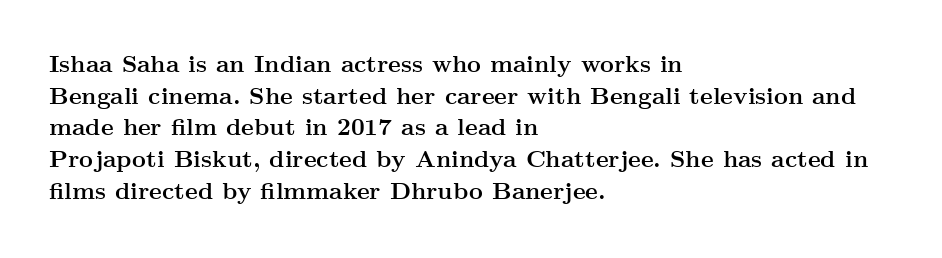
The image shows 24 px bold type, upright; set left-aligned, normal line spacing (1.32x), normal letter spacing, not underlined.
